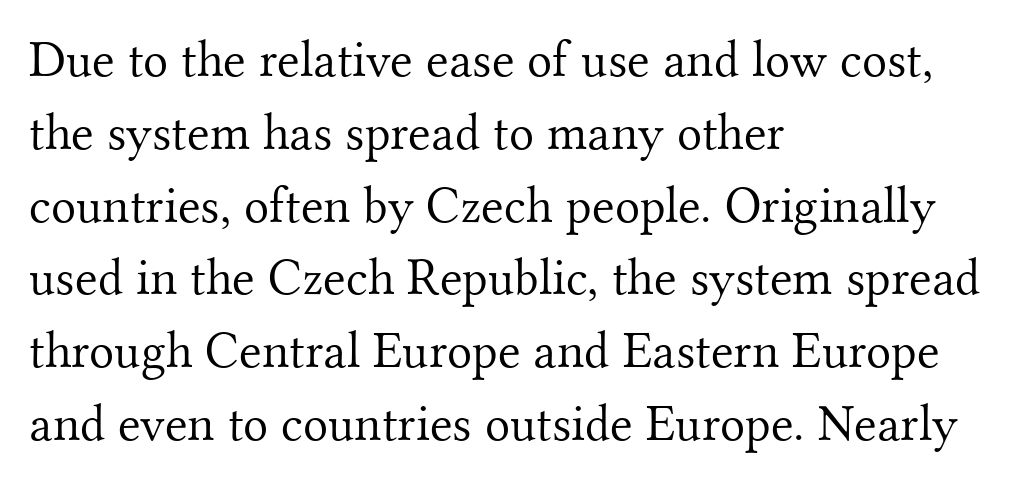
{"serif": "yes", "italic": "no", "bold": "no", "weight": "light", "width": "normal", "stroke_contrast": "medium", "x_height": "small", "monospaced": "no", "underline": "no", "align": "left", "line_spacing": "normal", "line_spacing_ratio": 1.4, "letter_spacing": "normal", "letter_spacing_em": 0.0, "glyph_px": 52}
